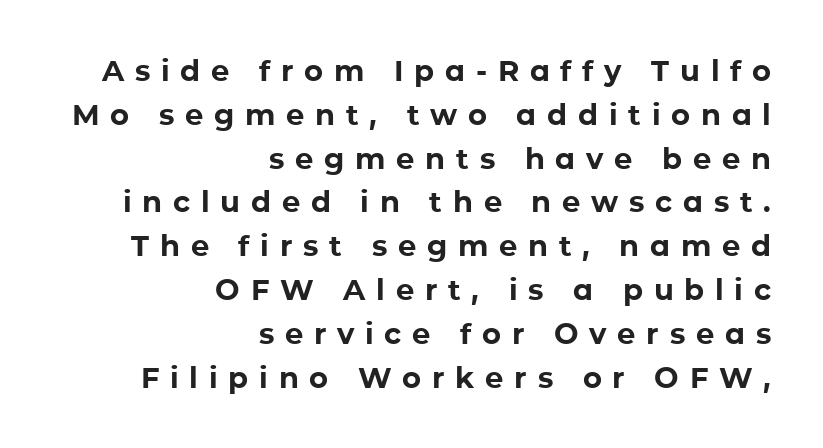
The image shows 29 px bold sans-serif type, upright; set right-aligned, normal line spacing (1.51x), unusually wide letter spacing (+0.37 em), not underlined; low stroke contrast and a medium x-height.
